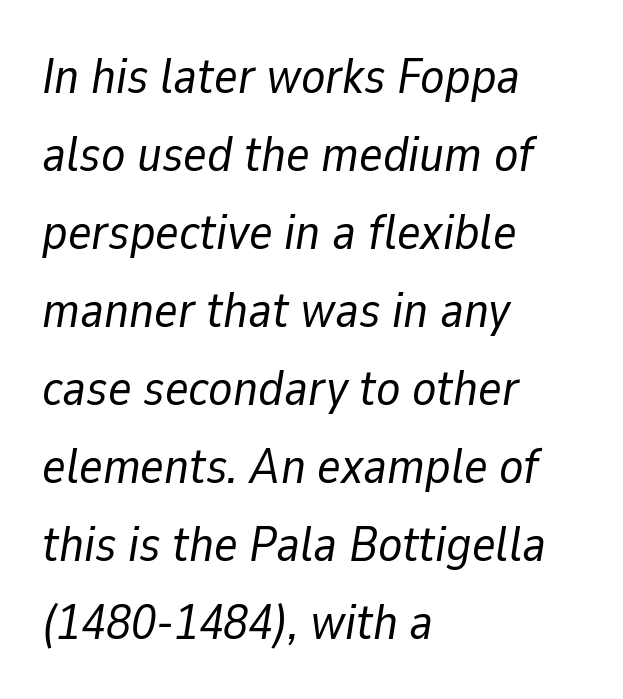
Q: Is the text bold? A: No.
Q: Is the text italic (slanted)? A: Yes, it leans right by about 9 degrees.
Q: Is the text underlined? A: No.
Q: How is the paragraph aligned? A: Left-aligned.
Q: Is the spacing between letters normal or unusually wide? A: Normal.
Q: Is the spacing between lines tight, normal or loose? A: Normal.
Q: Width (condensed, normal, or wide)? A: Normal.
Q: Stroke contrast? A: Low.
Q: x-height? A: Medium.
Q: Monospaced? A: No.
